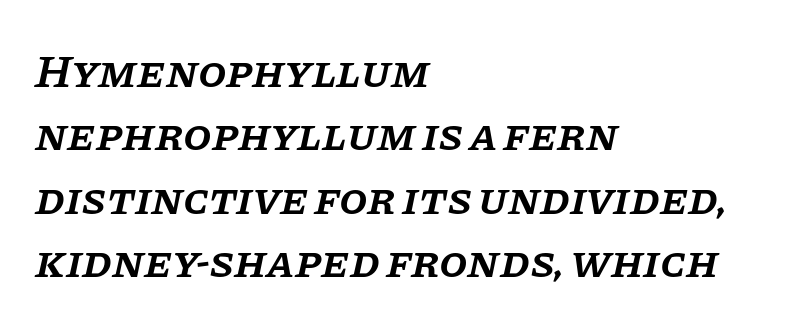
Q: Is the text bold? A: Semi-bold.
Q: Is the text italic (slanted)? A: Yes, it leans right by about 11 degrees.
Q: Is the typeface a serif or a sans-serif typeface? A: Serif.
Q: Is the text underlined? A: No.
Q: How is the paragraph aligned? A: Left-aligned.
Q: Is the spacing between letters normal or unusually wide? A: Normal.
Q: Is the spacing between lines tight, normal or loose? A: Normal.
Q: Width (condensed, normal, or wide)? A: Normal.
Q: Stroke contrast? A: Low.
Q: x-height? A: Large.
Q: Monospaced? A: No.
